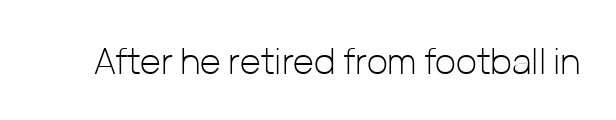
Q: Is the text bold? A: No.
Q: Is the text italic (slanted)? A: No, it is upright.
Q: Is the typeface a serif or a sans-serif typeface? A: Sans-serif.
Q: Is the text underlined? A: No.
Q: Is the spacing between letters normal or unusually wide? A: Normal.
Q: Width (condensed, normal, or wide)? A: Normal.
Q: Stroke contrast? A: Low.
Q: x-height? A: Medium.
Q: Monospaced? A: No.
